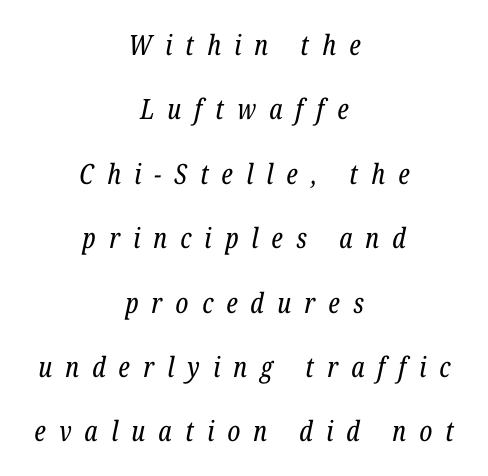
Q: Is the text bold? A: No.
Q: Is the text italic (slanted)? A: Yes, it leans right by about 12 degrees.
Q: Is the typeface a serif or a sans-serif typeface? A: Serif.
Q: Is the text underlined? A: No.
Q: How is the paragraph aligned? A: Centered.
Q: Is the spacing between letters normal or unusually wide? A: Unusually wide.
Q: Is the spacing between lines tight, normal or loose? A: Loose.
Q: Width (condensed, normal, or wide)? A: Condensed.
Q: Stroke contrast? A: Low.
Q: x-height? A: Medium.
Q: Monospaced? A: No.
